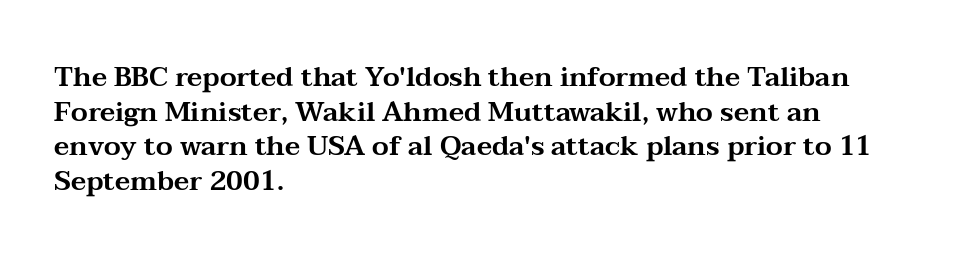
The image shows 27 px text type, upright; set left-aligned, normal line spacing (1.28x), normal letter spacing, not underlined.
